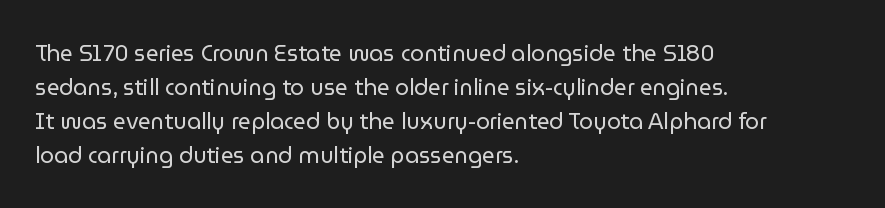
{"italic": "no", "bold": "no", "underline": "no", "align": "left", "line_spacing": "normal", "line_spacing_ratio": 1.54, "letter_spacing": "normal", "letter_spacing_em": 0.0, "glyph_px": 22}
